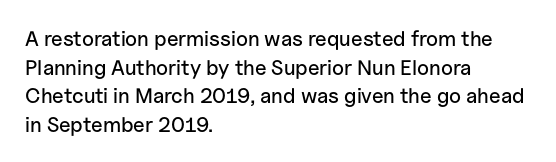
{"italic": "no", "underline": "no", "align": "left", "line_spacing": "normal", "line_spacing_ratio": 1.36, "letter_spacing": "normal", "letter_spacing_em": 0.0, "glyph_px": 21}
